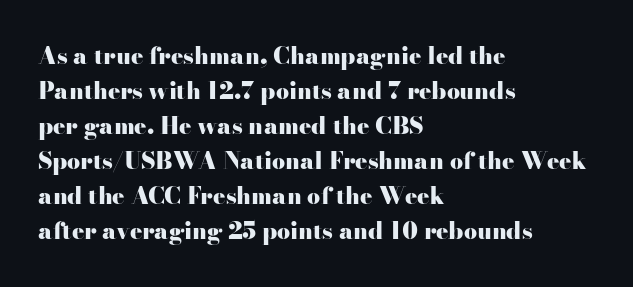
{"italic": "no", "bold": "yes", "underline": "no", "align": "left", "line_spacing": "normal", "line_spacing_ratio": 1.52, "letter_spacing": "normal", "letter_spacing_em": 0.0, "glyph_px": 23}
